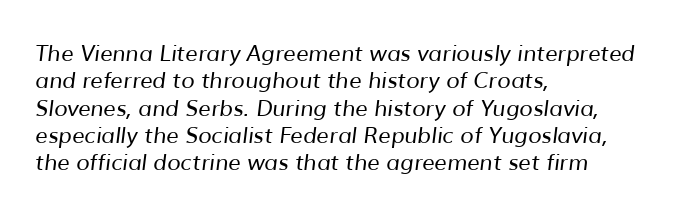
The image shows 22 px text type; set left-aligned, line spacing 1.24x, normal letter spacing, not underlined.
